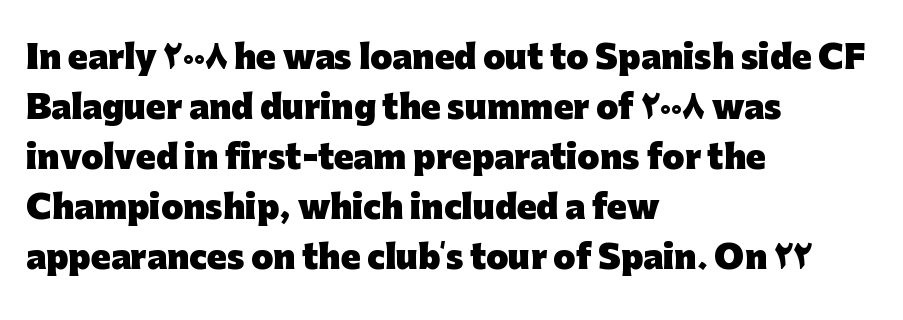
Does the weight exceed regular? Yes, all the way to bold. Each word holds together tightly as a unit, with standard inter-letter gaps. A typesetter would call this proportional, since set widths differ per character. Leftover space on each line is placed entirely after the last word. Does the type have serifs? No, each stem ends abruptly.
